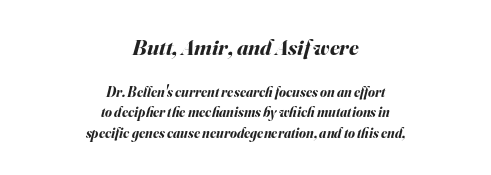
Q: Is the text bold? A: Yes.
Q: Is the text italic (slanted)? A: Yes, it leans right by about 16 degrees.
Q: Is the text underlined? A: No.
Q: How is the paragraph aligned? A: Centered.
Q: Is the spacing between letters normal or unusually wide? A: Normal.
Q: Is the spacing between lines tight, normal or loose? A: Normal.
Q: Which block of text is set in a larger size, the first (top) or the second (bottom)? A: The first (top) one.
